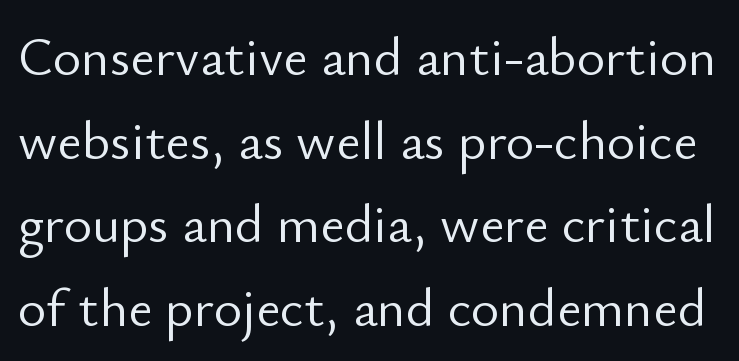
The image shows 54 px light sans-serif type, upright; set normal line spacing (1.55x), normal letter spacing, not underlined; low stroke contrast and a small x-height.
